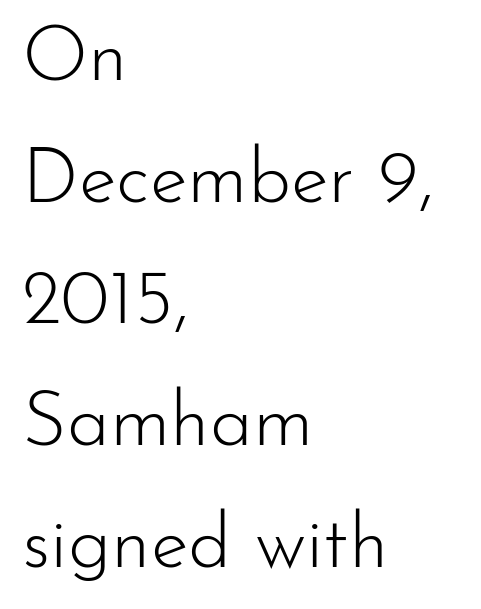
The image shows 77 px light sans-serif type, upright; set left-aligned, normal line spacing (1.58x), normal letter spacing, not underlined; low stroke contrast and a small x-height.
